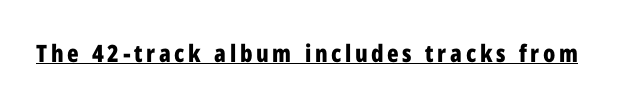
The image shows 24 px bold type, upright; set underlined.
